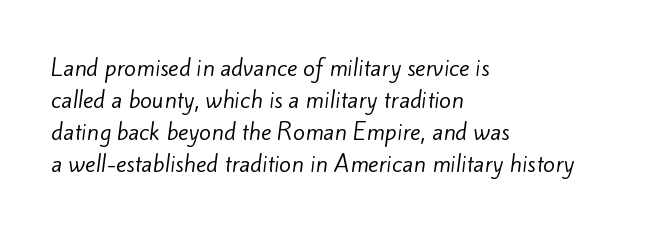
Students, observe: this is what conventionally led text looks like. Nobody touched the tracking dial on this one. Anything drawn beneath the words? Only blank space. A light-to-regular cut is what we see here. The setting favours the left margin, as ordinary paragraphs usually do.
